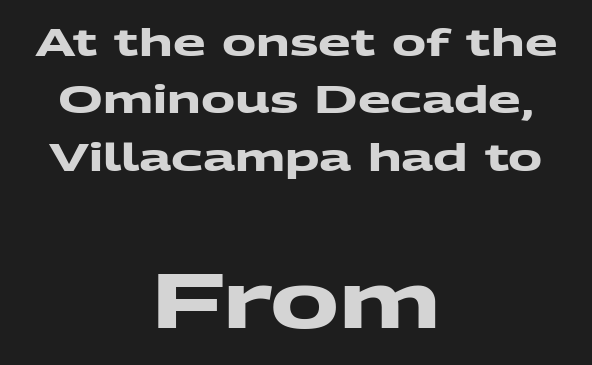
The space beneath each line is pristine and unruled. Examine the stroke ends and you'll find no serifs. Interline gaps are of average width in this sample. This sample is center-justified, so both line endings float freely. Whoever set this made the second block the dominant, larger element.
